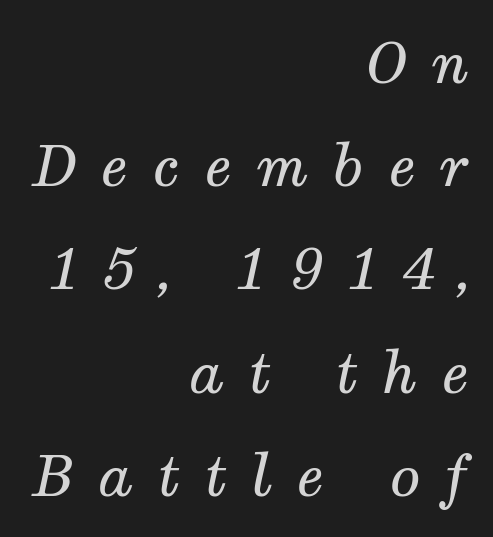
Q: Is the text bold? A: No.
Q: Is the text italic (slanted)? A: Yes, it leans right by about 12 degrees.
Q: Is the typeface a serif or a sans-serif typeface? A: Serif.
Q: Is the text underlined? A: No.
Q: How is the paragraph aligned? A: Right-aligned.
Q: Is the spacing between letters normal or unusually wide? A: Unusually wide.
Q: Width (condensed, normal, or wide)? A: Normal.
Q: Stroke contrast? A: Medium.
Q: x-height? A: Medium.
Q: Monospaced? A: No.
